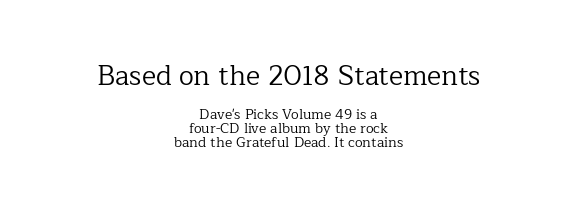
Stems here are at most as thick as an everyday book face. Compare the two chunks: the upper has the greater cap height. Rows of type sit shoulder to shoulder in the vertical direction. The letters stand straight up with perfectly vertical stems. Glyph-to-glyph distance matches everyday printed text.
